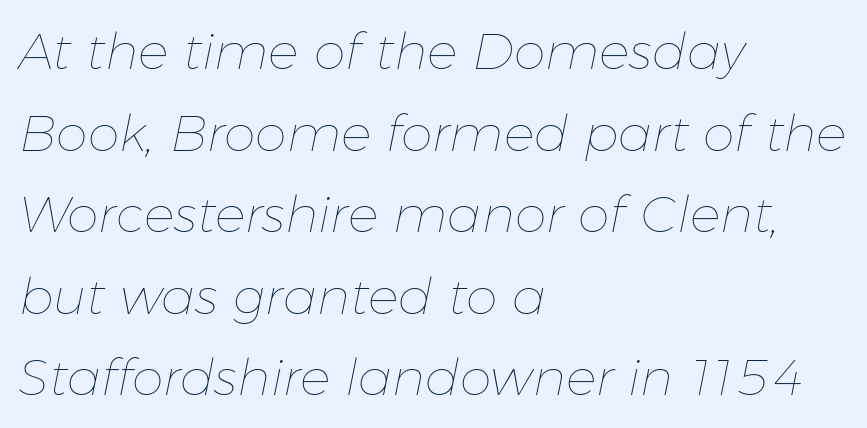
{"italic": "yes", "lean": "right", "slant_degrees": 11, "bold": "no", "weight": "thin", "width": "normal", "stroke_contrast": "low", "x_height": "medium", "monospaced": "no", "underline": "no", "align": "left", "line_spacing": "normal", "line_spacing_ratio": 1.6, "letter_spacing": "normal", "letter_spacing_em": 0.0, "glyph_px": 51}
